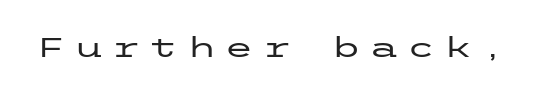
{"italic": "no", "underline": "no", "letter_spacing": "wide", "letter_spacing_em": 0.29, "glyph_px": 27}
